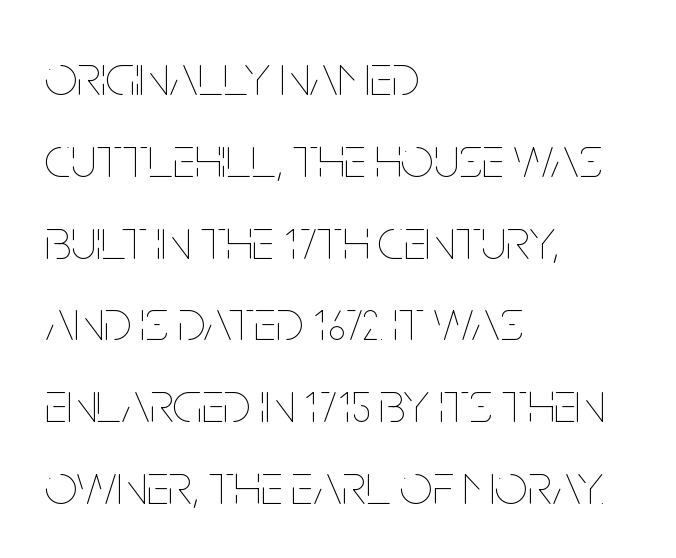
Interline gaps are of average width in this sample. Each row of text sits above clean, open space. Characters follow at the spacing the type designer built in. The typesetting does not lean heavy: it is not bold.
